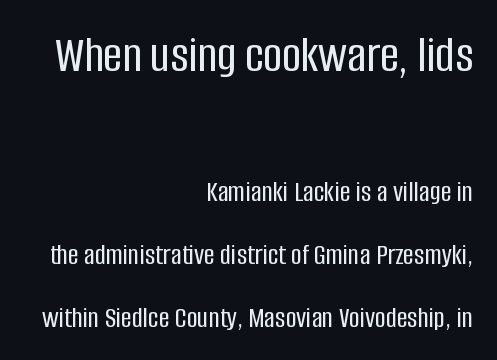
Notice how the stems are strictly vertical — no italics here. The passage shown is typed in a proportional face where columns would drift. Does the copy run flush right? Yes — the right margin is perfectly even. The area under the type is left untouched.
